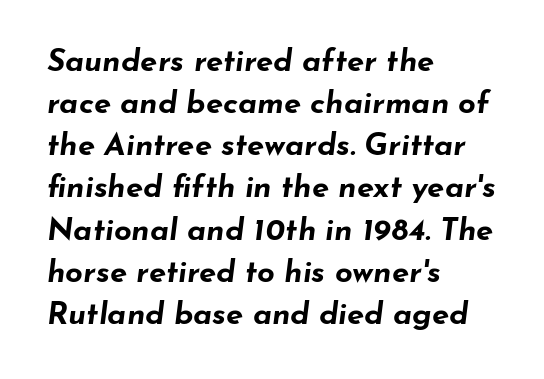
What's the leading like? Ordinary, nothing unusual. The font's italic variant was chosen for this text. The ragged edge is on the right, which tells us the setting is flush left. Words float on clear page, feet unadorned. Strong, thick strokes mark this as bold type.
